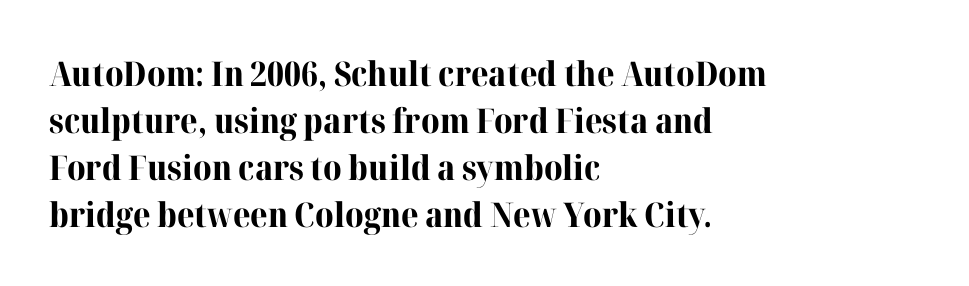
The image shows 34 px bold serif type, upright; set left-aligned, normal line spacing (1.38x), normal letter spacing, not underlined; high stroke contrast and a medium x-height.
